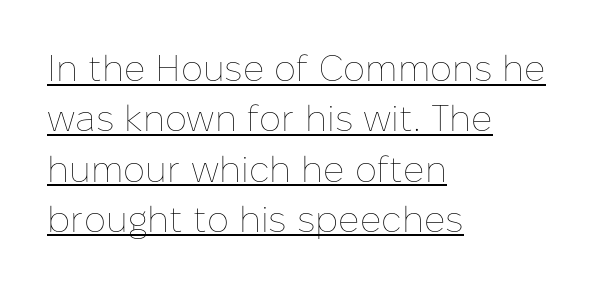
Q: Is the text bold? A: No.
Q: Is the text italic (slanted)? A: No, it is upright.
Q: Is the text underlined? A: Yes.
Q: How is the paragraph aligned? A: Left-aligned.
Q: Is the spacing between letters normal or unusually wide? A: Normal.
Q: Is the spacing between lines tight, normal or loose? A: Normal.
Q: Width (condensed, normal, or wide)? A: Normal.
Q: Stroke contrast? A: Low.
Q: x-height? A: Medium.
Q: Monospaced? A: No.
